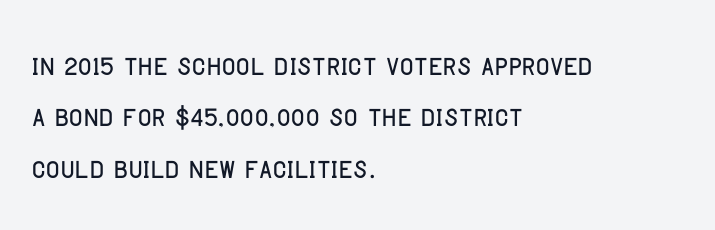
The image shows 38 px condensed sans-serif type, upright; set left-aligned, normal line spacing (1.35x), normal letter spacing, not underlined; low stroke contrast and a large x-height.
